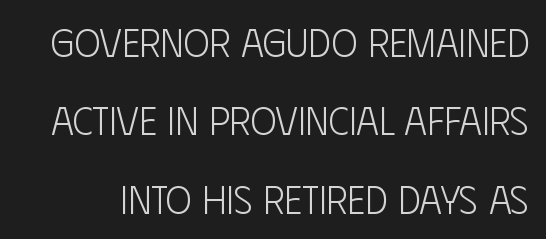
Q: Is the text bold? A: No.
Q: Is the text italic (slanted)? A: No, it is upright.
Q: Is the typeface a serif or a sans-serif typeface? A: Sans-serif.
Q: Is the text underlined? A: No.
Q: Is the spacing between letters normal or unusually wide? A: Normal.
Q: Is the spacing between lines tight, normal or loose? A: Loose.
Q: Width (condensed, normal, or wide)? A: Condensed.
Q: Stroke contrast? A: Low.
Q: x-height? A: Large.
Q: Monospaced? A: No.
